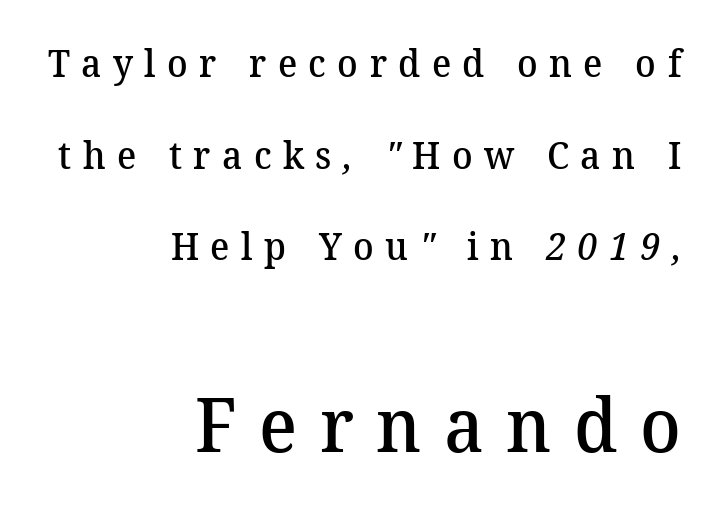
{"serif": "yes", "bold": "semi", "weight": "semibold", "width": "normal", "stroke_contrast": "medium", "x_height": "medium", "monospaced": "no", "underline": "no", "align": "right", "line_spacing": "loose", "line_spacing_ratio": 2.41, "letter_spacing": "wide", "letter_spacing_em": 0.3, "larger_block": "second", "size_ratio": 1.97, "glyph_px": 75}
